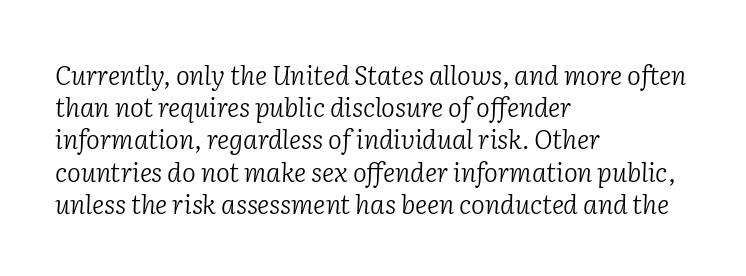
The image shows 26 px text type, italic (leaning right); set left-aligned, line spacing 1.24x, normal letter spacing, not underlined.
